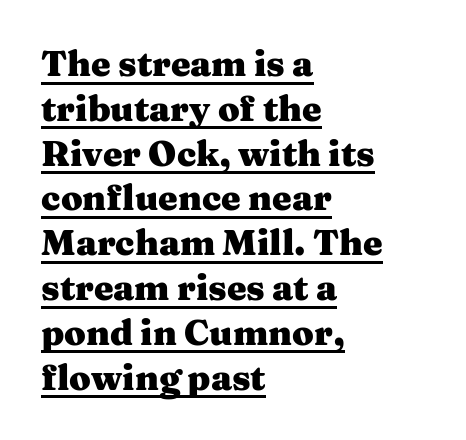
The image shows 35 px heavy, wide serif type, upright; set left-aligned, normal line spacing (1.28x), normal letter spacing, underlined; medium stroke contrast and a medium x-height.
